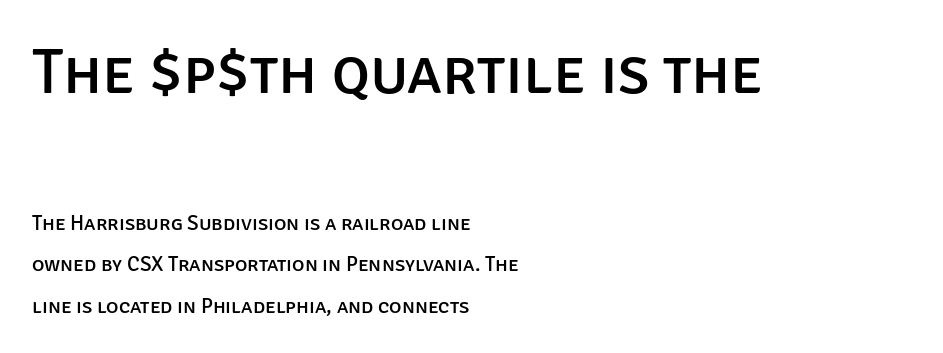
Q: Is the text italic (slanted)? A: No, it is upright.
Q: Is the typeface a serif or a sans-serif typeface? A: Sans-serif.
Q: Is the text underlined? A: No.
Q: How is the paragraph aligned? A: Left-aligned.
Q: Is the spacing between letters normal or unusually wide? A: Normal.
Q: Is the spacing between lines tight, normal or loose? A: Loose.
Q: Which block of text is set in a larger size, the first (top) or the second (bottom)? A: The first (top) one.
Q: Width (condensed, normal, or wide)? A: Normal.
Q: Stroke contrast? A: Low.
Q: x-height? A: Large.
Q: Monospaced? A: No.
